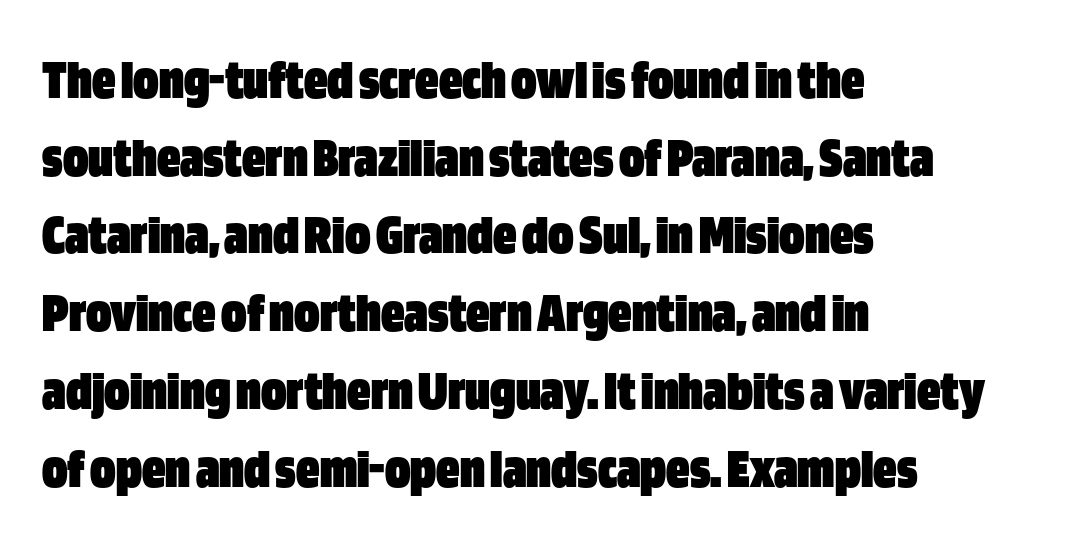
The image shows 58 px heavy, condensed sans-serif type, upright; set left-aligned, normal line spacing (1.34x), normal letter spacing, not underlined; low stroke contrast and a large x-height.
